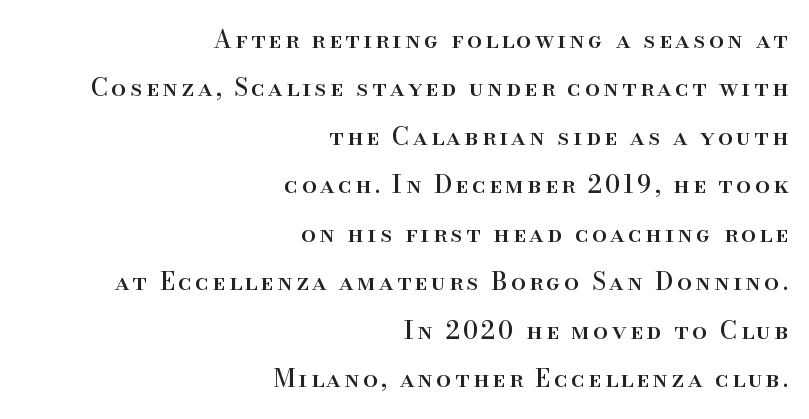
Q: Is the text italic (slanted)? A: No, it is upright.
Q: Is the text underlined? A: No.
Q: How is the paragraph aligned? A: Right-aligned.
Q: Is the spacing between lines tight, normal or loose? A: Loose.
